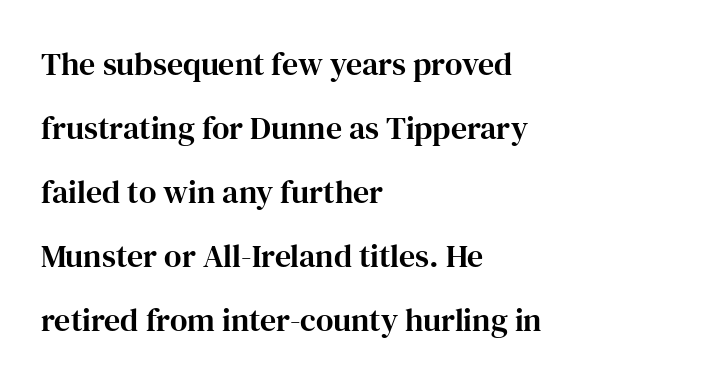
Q: Is the text italic (slanted)? A: No, it is upright.
Q: Is the typeface a serif or a sans-serif typeface? A: Serif.
Q: Is the text underlined? A: No.
Q: How is the paragraph aligned? A: Left-aligned.
Q: Is the spacing between letters normal or unusually wide? A: Normal.
Q: Is the spacing between lines tight, normal or loose? A: Loose.
Q: Width (condensed, normal, or wide)? A: Normal.
Q: Stroke contrast? A: High.
Q: x-height? A: Medium.
Q: Monospaced? A: No.
